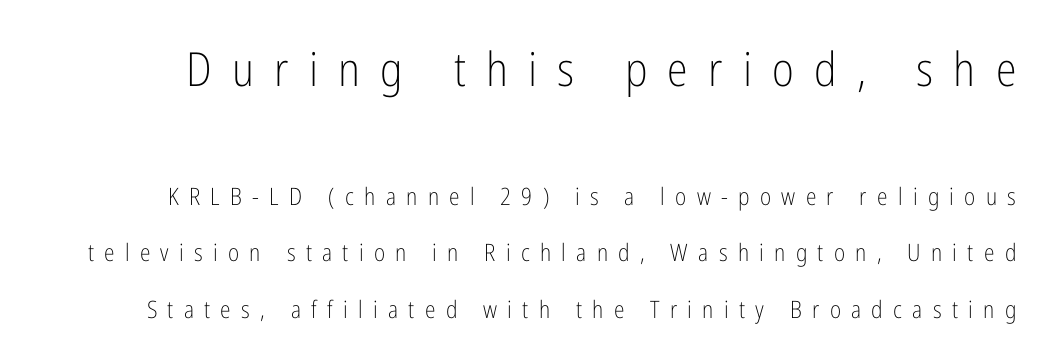
The image shows 47 px light, condensed sans-serif type, upright; set loose line spacing (2.35x), unusually wide letter spacing (+0.43 em), not underlined; the first (top) block is 1.96x larger; low stroke contrast and a medium x-height.
